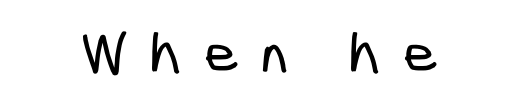
The image shows 60 px condensed sans-serif type; set unusually wide letter spacing (+0.37 em), not underlined; low stroke contrast and a medium x-height.
